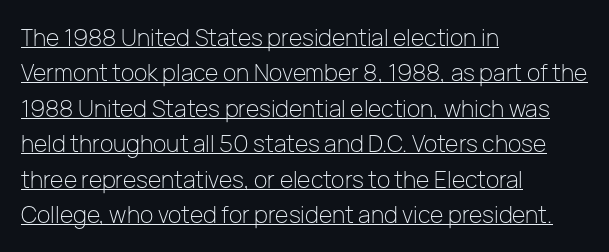
Line beginnings align vertically; line endings do not. What's the leading like? Ordinary, nothing unusual. No letter is thick-stroked: the sample isn't bold. Quick note: not italic, upright. You can see a thin bar hugging the bottom of the glyphs. Compared with typical body copy, the letter spacing here is the same.
